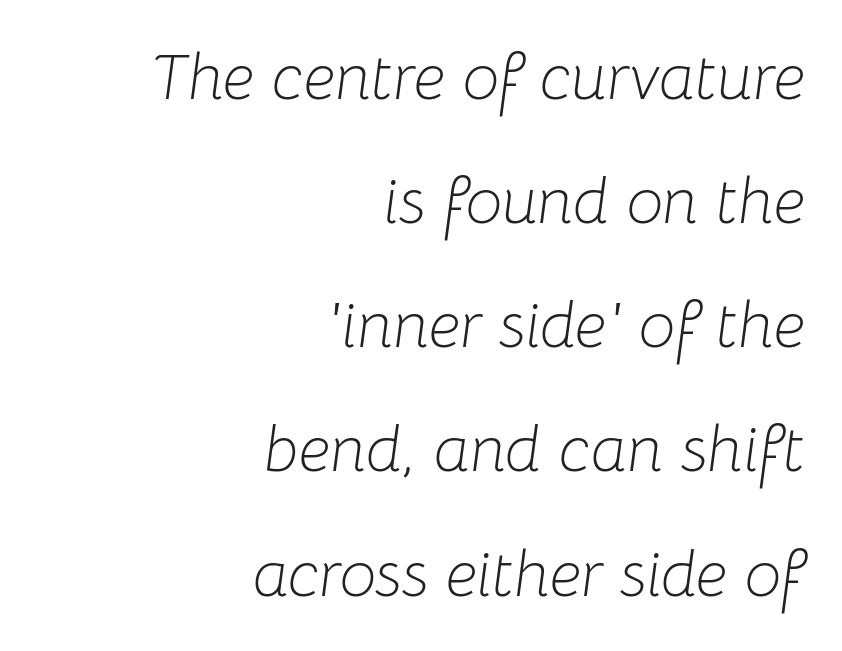
You could fit nearly another row in the gap between these rows. The horizontal fit of the characters is conventional and even. These lines are rendered in a variable-pitch font. The lines in this sample share a right terminus and differ only in where they begin. Is this a heavy cut? Hardly; it is regular or lighter. Is the type slanted? Yes — the strokes lean at a clear angle.
